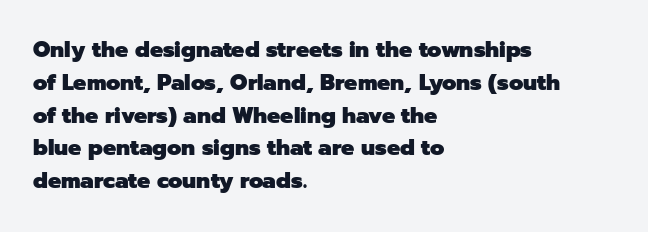
{"italic": "no", "bold": "yes", "underline": "no", "align": "left", "line_spacing": "normal", "line_spacing_ratio": 1.49, "letter_spacing": "normal", "letter_spacing_em": 0.0, "glyph_px": 22}
